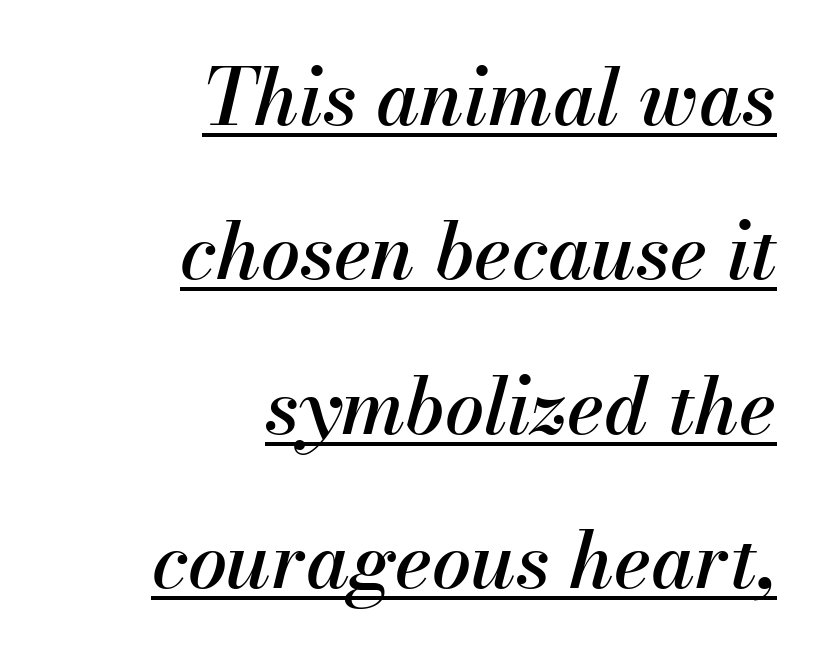
Q: Is the text italic (slanted)? A: Yes, it leans right by about 13 degrees.
Q: Is the text underlined? A: Yes.
Q: How is the paragraph aligned? A: Right-aligned.
Q: Is the spacing between letters normal or unusually wide? A: Normal.
Q: Is the spacing between lines tight, normal or loose? A: Loose.
Q: Width (condensed, normal, or wide)? A: Normal.
Q: Stroke contrast? A: Medium.
Q: x-height? A: Small.
Q: Monospaced? A: No.
